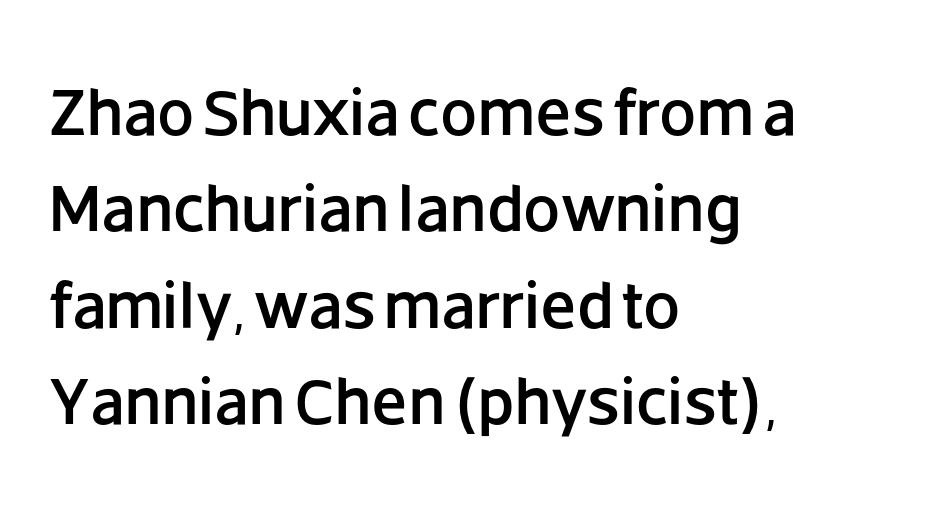
{"serif": "no", "italic": "no", "width": "normal", "stroke_contrast": "low", "x_height": "large", "monospaced": "no", "underline": "no", "align": "left", "line_spacing": "normal", "line_spacing_ratio": 1.46, "letter_spacing": "normal", "letter_spacing_em": 0.0, "glyph_px": 66}
